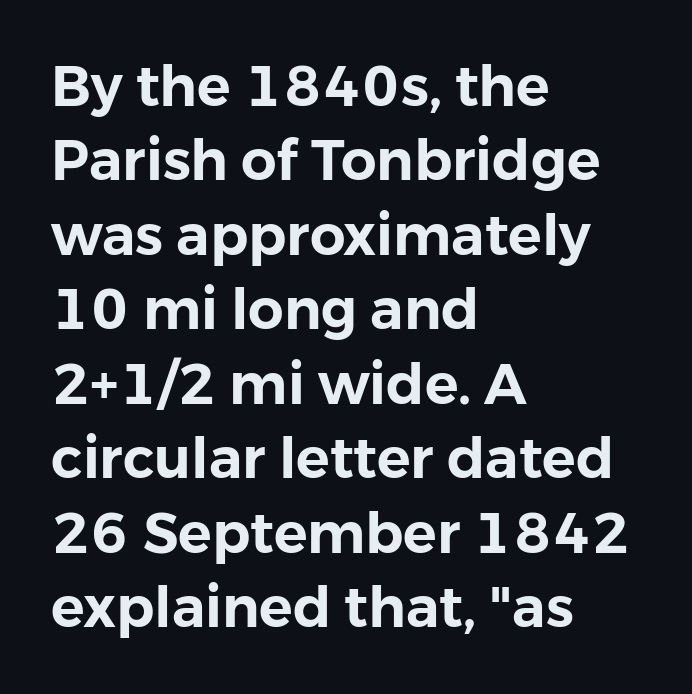
You can tell from the bare stems that sans-serif type was used. Has an underline been added? It has not. Each word holds together tightly as a unit, with standard inter-letter gaps. When letters stand straight like this, we call the style roman or upright. A typesetter would call this proportional, since set widths differ per character. Every row of glyphs begins at an identical x-position on the left.
